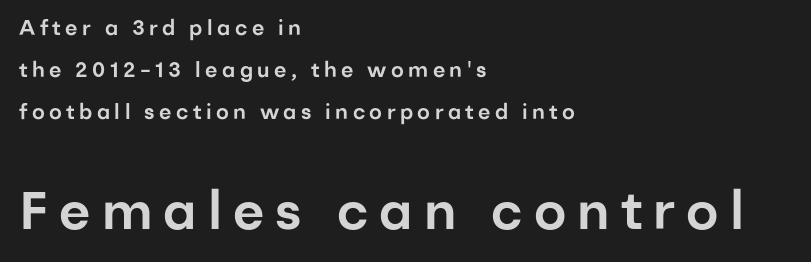
Airy leading. Descenders hang freely into open space. The typesetter chose a ragged-right arrangement here. Someone cranked the tracking dial way up on this one. The later block is typeset at a bigger size than the earlier block.
